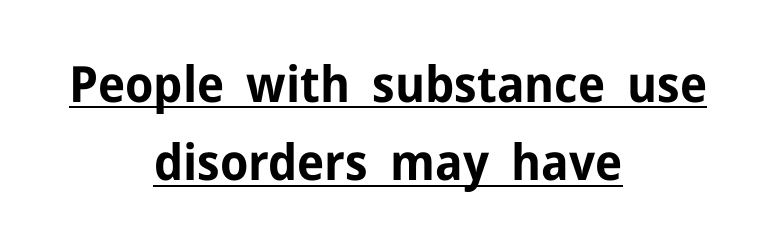
The image shows 50 px bold sans-serif type, upright; set centered, normal line spacing (1.57x), normal letter spacing, underlined; low stroke contrast and a medium x-height.
